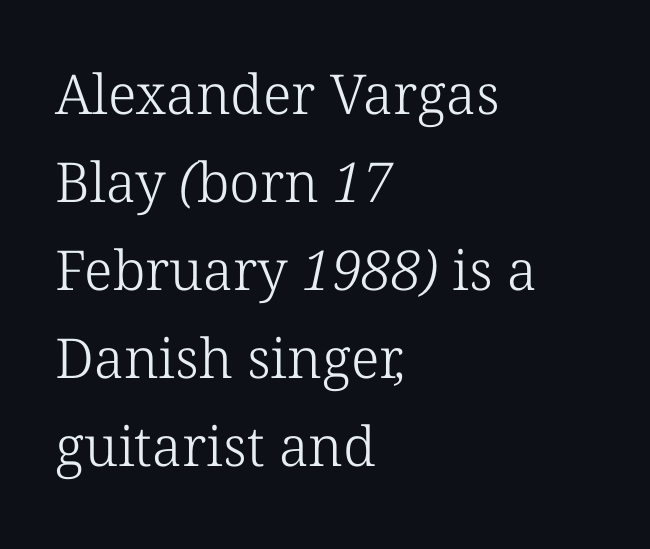
The image shows 55 px light serif type; set left-aligned, normal line spacing (1.6x), normal letter spacing, not underlined; low stroke contrast and a medium x-height.
